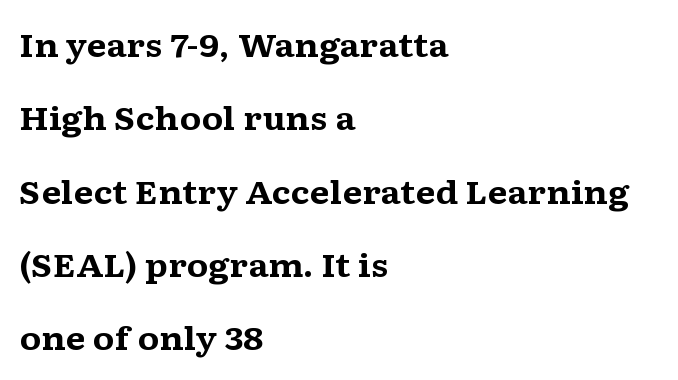
{"serif": "yes", "italic": "no", "bold": "yes", "weight": "bold", "width": "wide", "stroke_contrast": "medium", "x_height": "medium", "monospaced": "no", "underline": "no", "align": "left", "line_spacing": "loose", "line_spacing_ratio": 2.29, "letter_spacing": "normal", "letter_spacing_em": 0.0, "glyph_px": 32}
